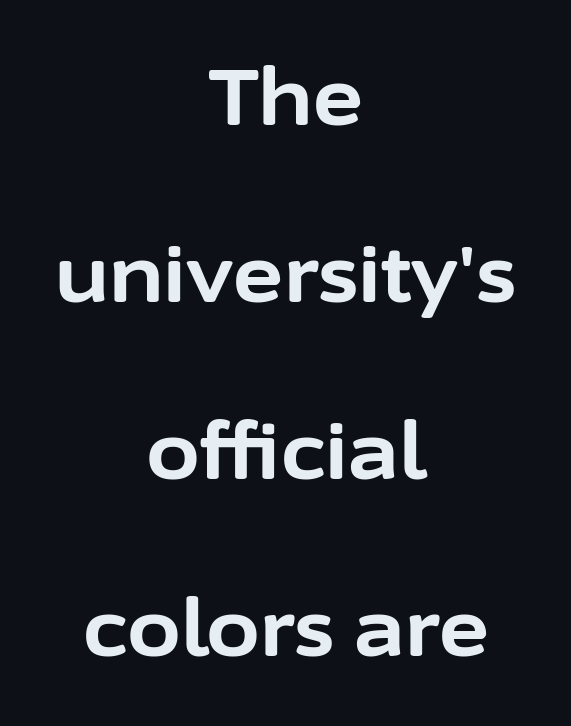
{"serif": "no", "italic": "no", "bold": "yes", "weight": "bold", "width": "normal", "stroke_contrast": "low", "x_height": "medium", "monospaced": "no", "underline": "no", "align": "center", "line_spacing": "loose", "line_spacing_ratio": 2.27, "letter_spacing": "normal", "letter_spacing_em": 0.0, "glyph_px": 78}
